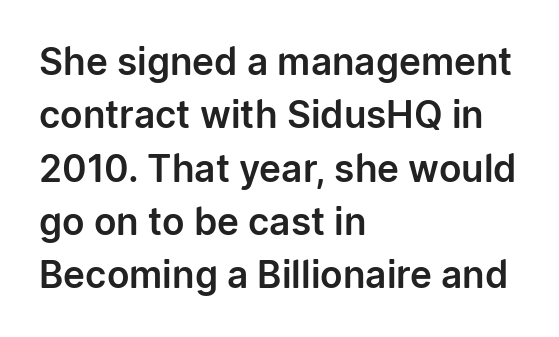
How are the letters spaced? Ordinarily, with no added tracking. The typesetter chose a ragged-right arrangement here. The area under the type is left untouched. This sample uses a sans-serif face. Varying glyph widths throughout — classic text-font behaviour.
